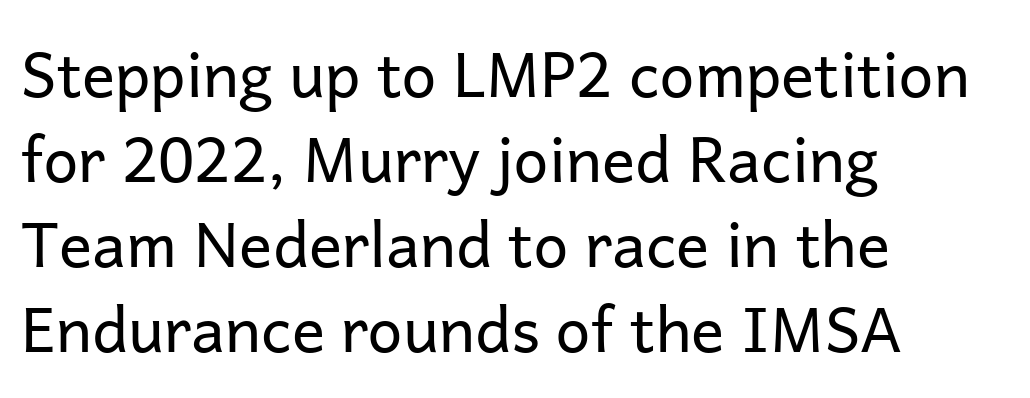
The image shows 62 px regular-weight sans-serif type, upright; set left-aligned, normal line spacing (1.37x), normal letter spacing, not underlined; low stroke contrast and a medium x-height.
